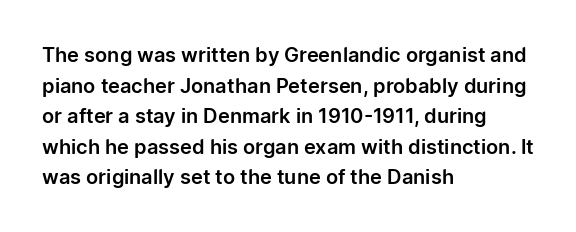
Q: Is the text italic (slanted)? A: No, it is upright.
Q: Is the text underlined? A: No.
Q: How is the paragraph aligned? A: Left-aligned.
Q: Is the spacing between letters normal or unusually wide? A: Normal.
Q: Is the spacing between lines tight, normal or loose? A: Normal.
